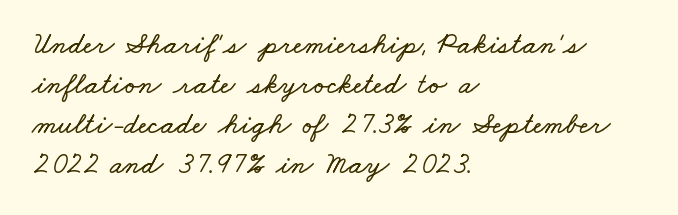
Q: Is the text underlined? A: No.
Q: How is the paragraph aligned? A: Left-aligned.
Q: Is the spacing between letters normal or unusually wide? A: Normal.
Q: Is the spacing between lines tight, normal or loose? A: Normal.
Q: Width (condensed, normal, or wide)? A: Wide.
Q: Stroke contrast? A: Low.
Q: x-height? A: Small.
Q: Monospaced? A: No.
